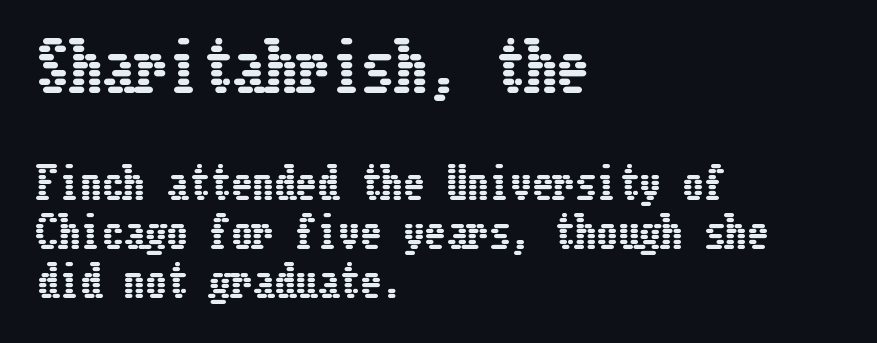
{"italic": "no", "width": "condensed", "stroke_contrast": "low", "x_height": "medium", "underline": "no", "align": "left", "line_spacing": "tight", "line_spacing_ratio": 1.14, "letter_spacing": "normal", "letter_spacing_em": 0.0, "larger_block": "first", "size_ratio": 1.51, "glyph_px": 65}
